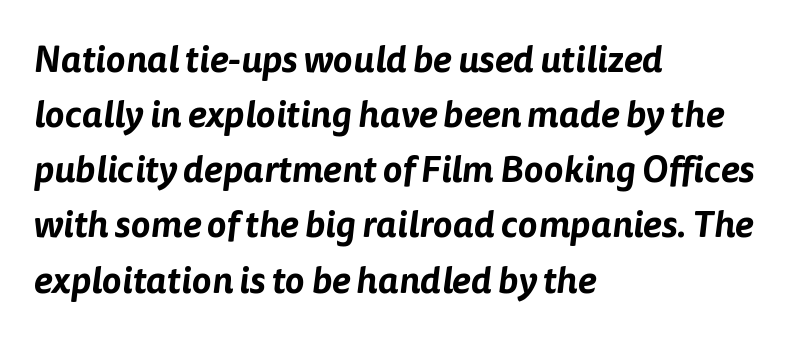
The image shows 37 px sans-serif type; set left-aligned, normal line spacing (1.49x), normal letter spacing, not underlined; low stroke contrast and a medium x-height.
